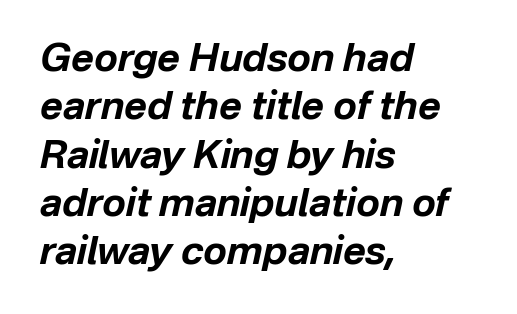
How heavy is the stroke? Heavy — this is a bold. Quick note: italic. Glyph-to-glyph distance matches everyday printed text. Do the characters align in a grid? No, the font is proportional. Honestly, there is no underline to notice here at all. One-word summary of the alignment: left.
